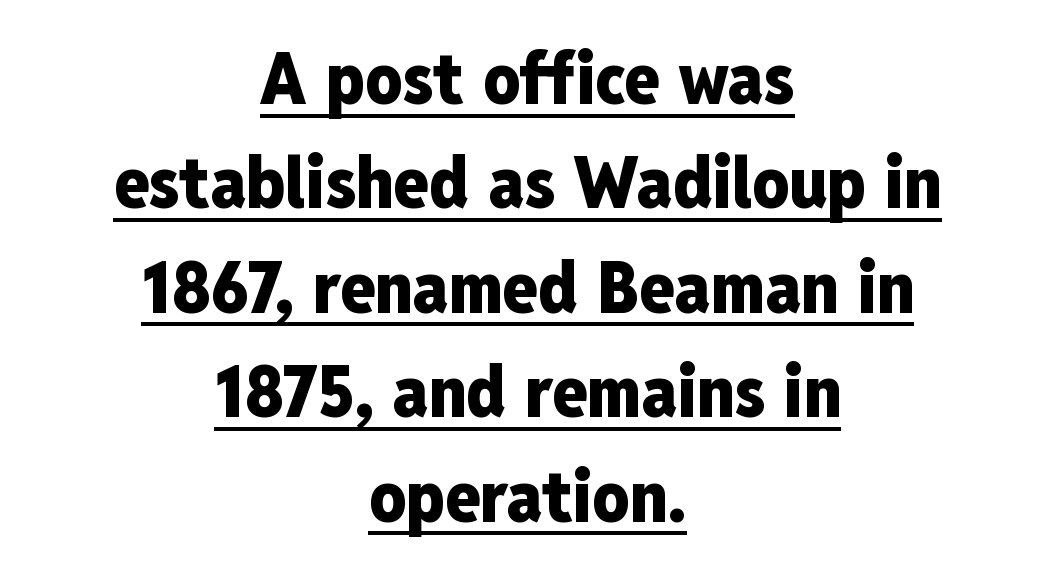
These words are printed bold, with thick strokes throughout. Nope, no serifs anywhere on these letters. The letters sit at their default tracking, neither squeezed nor spread. Is the block centered? Yes — each line is placed symmetrically about the middle. The axis of the letterforms is exactly vertical.
